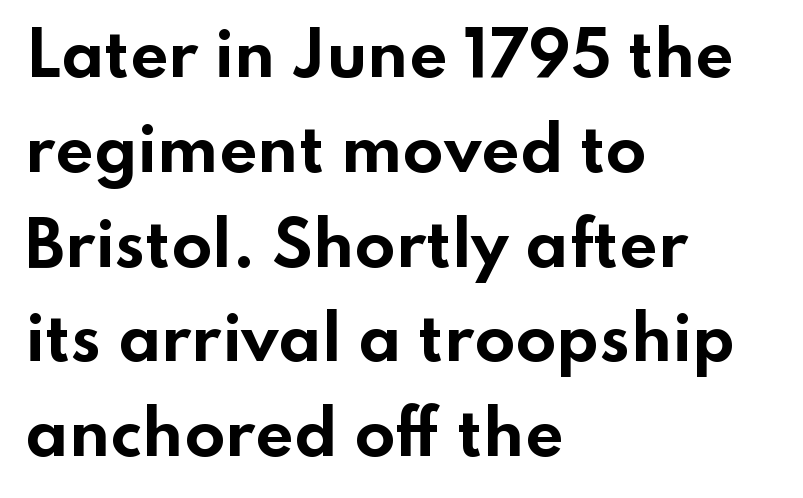
Q: Is the text bold? A: Yes.
Q: Is the text italic (slanted)? A: No, it is upright.
Q: Is the typeface a serif or a sans-serif typeface? A: Sans-serif.
Q: Is the text underlined? A: No.
Q: How is the paragraph aligned? A: Left-aligned.
Q: Is the spacing between letters normal or unusually wide? A: Normal.
Q: Is the spacing between lines tight, normal or loose? A: Normal.
Q: Width (condensed, normal, or wide)? A: Wide.
Q: Stroke contrast? A: Low.
Q: x-height? A: Small.
Q: Monospaced? A: No.
